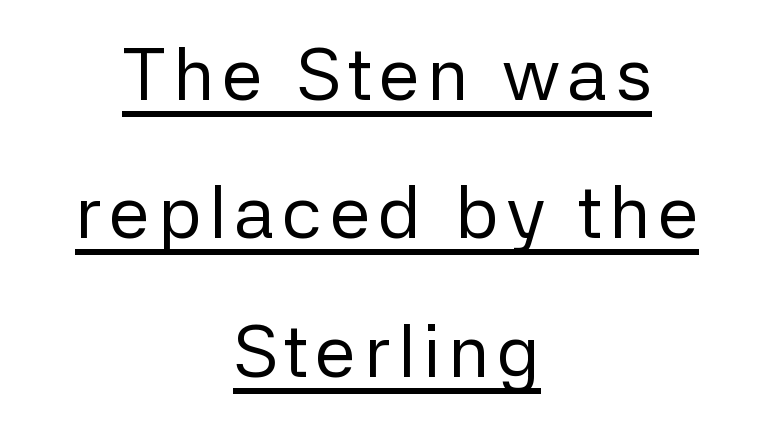
Q: Is the text bold? A: No.
Q: Is the text italic (slanted)? A: No, it is upright.
Q: Is the typeface a serif or a sans-serif typeface? A: Sans-serif.
Q: Is the text underlined? A: Yes.
Q: How is the paragraph aligned? A: Centered.
Q: Width (condensed, normal, or wide)? A: Normal.
Q: Stroke contrast? A: Low.
Q: x-height? A: Medium.
Q: Monospaced? A: No.
